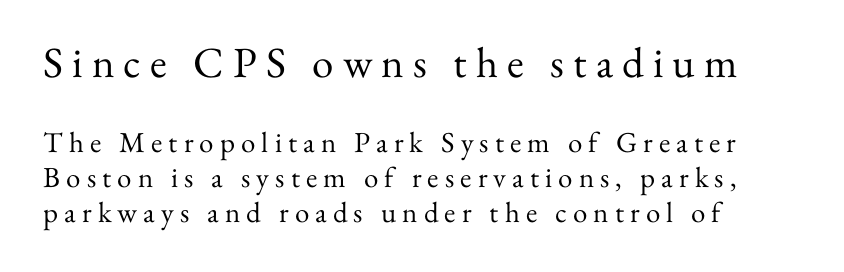
The passage shown has open, widely tracked lettering throughout. Leftover space on each line is placed entirely after the last word. The characters display serif detailing at their extremities. Which of the two is more prominent by size? The first, at the top. The strip under each line holds only bare page.
